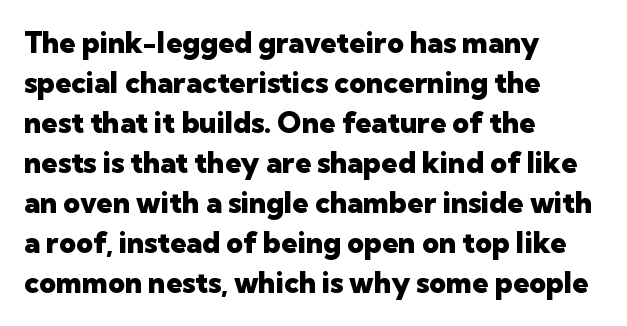
Note the varied advance widths — an 'i' is clearly narrower than an 'm'. Look at the stroke-to-counter ratio: heavy, a bold. Vertical spacing — default. Line beginnings align vertically; line endings do not. Rendered with straight, roman letterforms.
